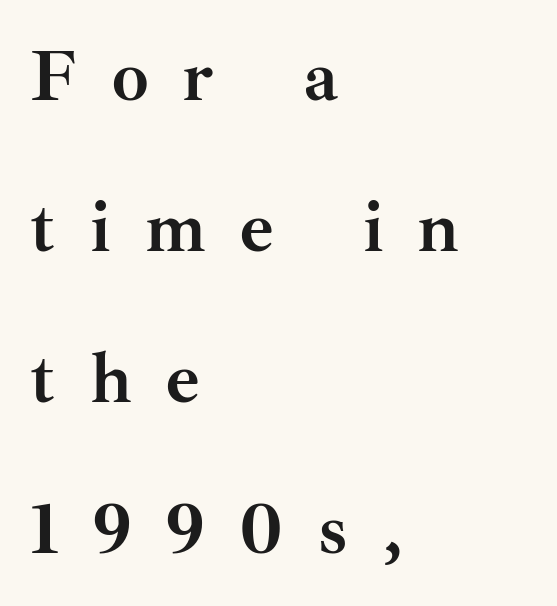
The axis of the letterforms is exactly vertical. Casual observation: everything's shoved over to the left. Serifs: yes, visible at the terminals of the letterforms. Clear beneath every line of the passage. How would I describe the line gaps? Wide and relaxed.
